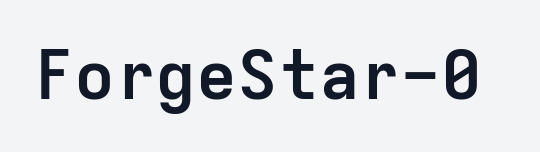
Q: Is the text bold? A: Yes.
Q: Is the text italic (slanted)? A: No, it is upright.
Q: Is the typeface a serif or a sans-serif typeface? A: Sans-serif.
Q: Is the text underlined? A: No.
Q: Is the spacing between letters normal or unusually wide? A: Normal.
Q: Width (condensed, normal, or wide)? A: Normal.
Q: Stroke contrast? A: Low.
Q: x-height? A: Medium.
Q: Monospaced? A: Yes.
